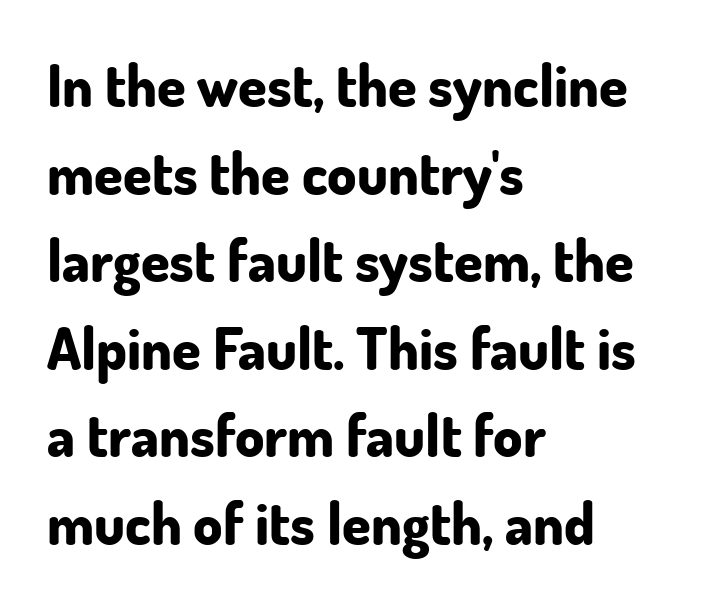
Q: Is the text bold? A: Yes.
Q: Is the text italic (slanted)? A: No, it is upright.
Q: Is the typeface a serif or a sans-serif typeface? A: Sans-serif.
Q: Is the text underlined? A: No.
Q: How is the paragraph aligned? A: Left-aligned.
Q: Is the spacing between letters normal or unusually wide? A: Normal.
Q: Is the spacing between lines tight, normal or loose? A: Normal.
Q: Width (condensed, normal, or wide)? A: Normal.
Q: Stroke contrast? A: Low.
Q: x-height? A: Small.
Q: Monospaced? A: No.
